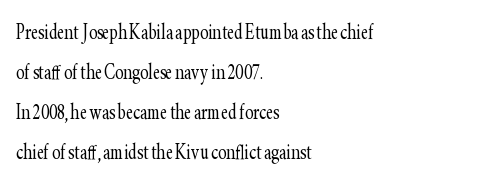
The image shows 25 px text type, upright; set left-aligned, normal line spacing (1.6x), normal letter spacing, not underlined.
